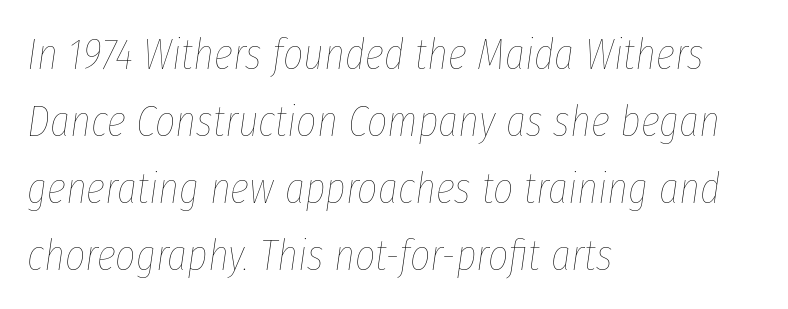
{"italic": "yes", "lean": "right", "slant_degrees": 8, "bold": "no", "weight": "thin", "width": "condensed", "stroke_contrast": "low", "x_height": "medium", "monospaced": "no", "underline": "no", "align": "left", "line_spacing": "normal", "line_spacing_ratio": 1.52, "letter_spacing": "normal", "letter_spacing_em": 0.0, "glyph_px": 44}
